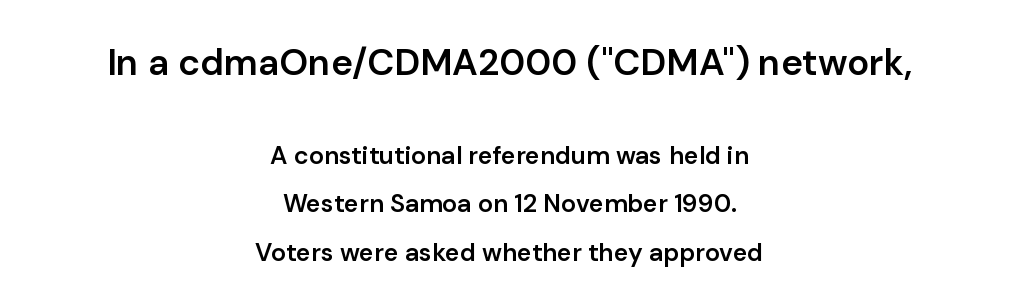
The image shows 37 px semibold sans-serif type, upright; set centered, loose line spacing (1.93x), normal letter spacing, not underlined; the first (top) block is 1.48x larger; low stroke contrast and a medium x-height.
